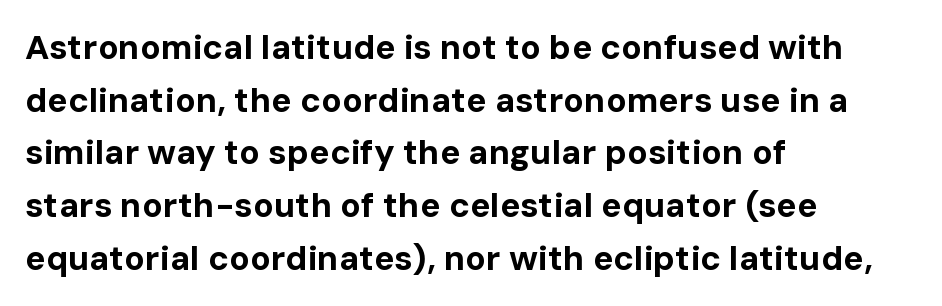
{"serif": "no", "italic": "no", "bold": "yes", "weight": "bold", "width": "normal", "stroke_contrast": "low", "x_height": "medium", "monospaced": "no", "underline": "no", "align": "left", "line_spacing": "normal", "line_spacing_ratio": 1.55, "letter_spacing": "normal", "letter_spacing_em": 0.0, "glyph_px": 34}
